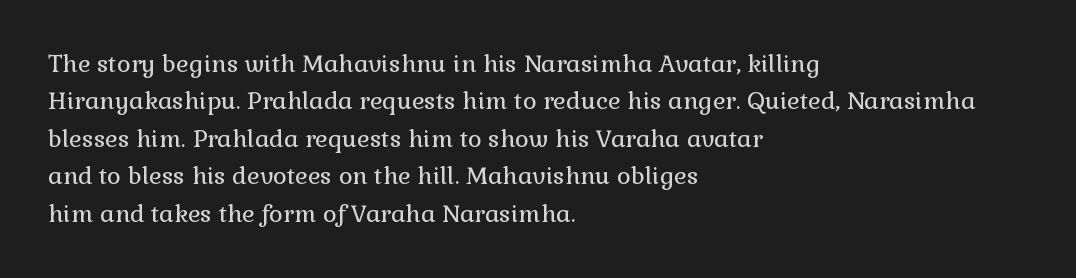
{"italic": "no", "bold": "no", "underline": "no", "align": "left", "line_spacing": "normal", "line_spacing_ratio": 1.56, "letter_spacing": "normal", "letter_spacing_em": 0.0, "glyph_px": 24}
